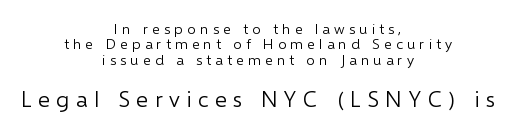
Every stem runs plumb, perpendicular to the baseline. Which chunk is bigger? The second one — the bottom block dwarfs the top. The paragraph shown floats in the horizontal middle. The type is letterspaced generously, with wide tracking. Successive baselines arrive quickly, one right under another.
